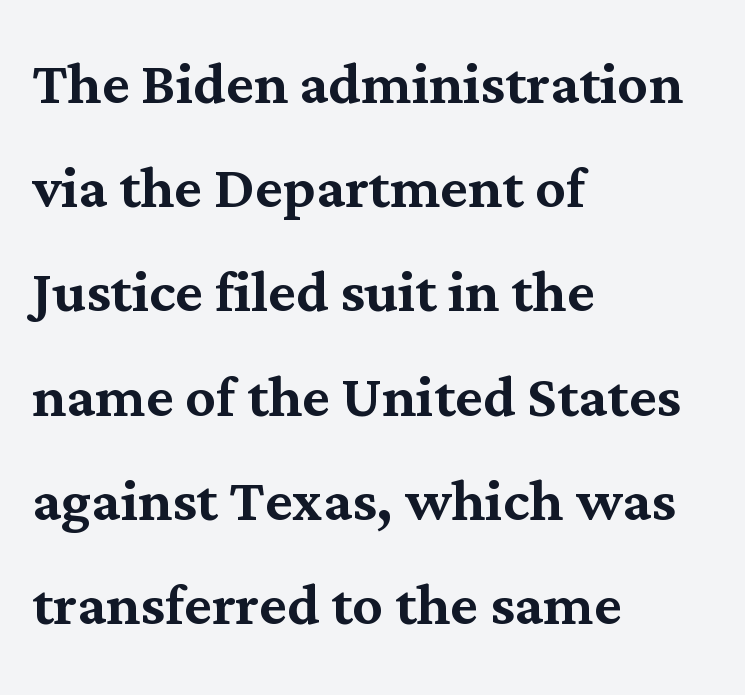
{"serif": "yes", "italic": "no", "width": "normal", "stroke_contrast": "medium", "x_height": "medium", "monospaced": "no", "underline": "no", "align": "left", "line_spacing": "normal", "line_spacing_ratio": 1.39, "letter_spacing": "normal", "letter_spacing_em": 0.0, "glyph_px": 75}
